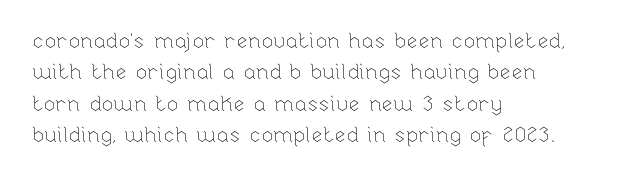
{"italic": "no", "bold": "no", "underline": "no", "align": "left", "line_spacing": "normal", "line_spacing_ratio": 1.5, "letter_spacing": "normal", "letter_spacing_em": 0.0, "glyph_px": 21}
